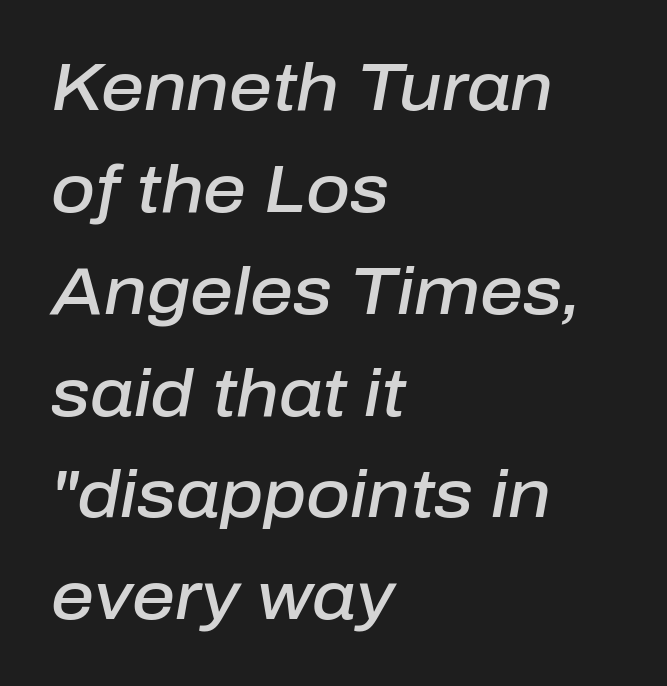
{"italic": "yes", "lean": "right", "slant_degrees": 10, "bold": "semi", "weight": "semibold", "width": "normal", "stroke_contrast": "low", "x_height": "medium", "monospaced": "no", "underline": "no", "align": "left", "line_spacing": "normal", "line_spacing_ratio": 1.52, "letter_spacing": "normal", "letter_spacing_em": 0.0, "glyph_px": 67}
